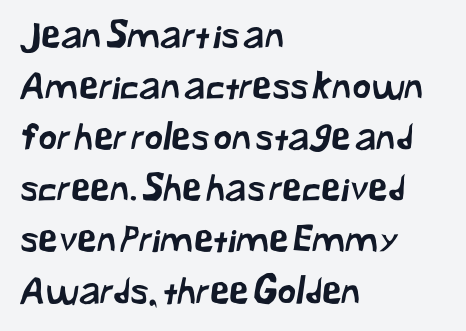
Q: Is the typeface a serif or a sans-serif typeface? A: Sans-serif.
Q: Is the text underlined? A: No.
Q: How is the paragraph aligned? A: Left-aligned.
Q: Is the spacing between letters normal or unusually wide? A: Normal.
Q: Is the spacing between lines tight, normal or loose? A: Normal.
Q: Width (condensed, normal, or wide)? A: Normal.
Q: Stroke contrast? A: Low.
Q: x-height? A: Medium.
Q: Monospaced? A: No.
